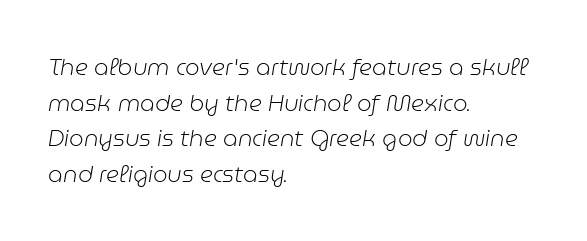
The image shows 23 px text type, italic (leaning right); set left-aligned, normal line spacing (1.55x), normal letter spacing, not underlined.
